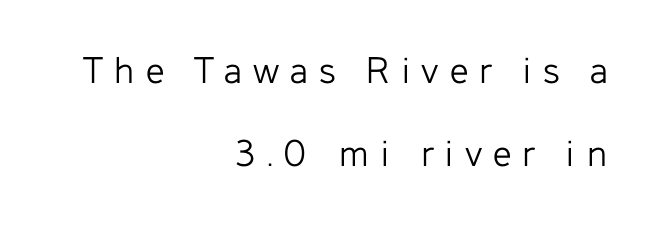
Letters have the restrained weight of plain body copy at most. Horizontally, the lines are justified to the trailing edge only. Loose tracking; the words dissolve into strings of separated letters. Tall strokes in this sample are plumb rather than angled. This sample has the flowing, uneven cadence of proportional lettering.
